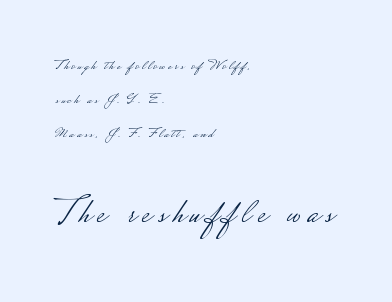
The image shows 38 px light, wide sans-serif type; set left-aligned, loose line spacing (2.26x), not underlined; the second (bottom) block is 2.53x larger; low stroke contrast.
